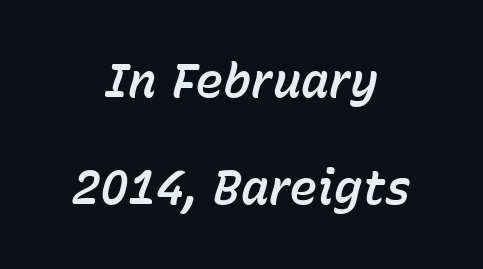
{"italic": "yes", "lean": "right", "slant_degrees": 15, "width": "normal", "stroke_contrast": "low", "x_height": "medium", "monospaced": "no", "underline": "no", "align": "center", "line_spacing": "loose", "line_spacing_ratio": 2.28, "letter_spacing": "normal", "letter_spacing_em": 0.0, "glyph_px": 47}
